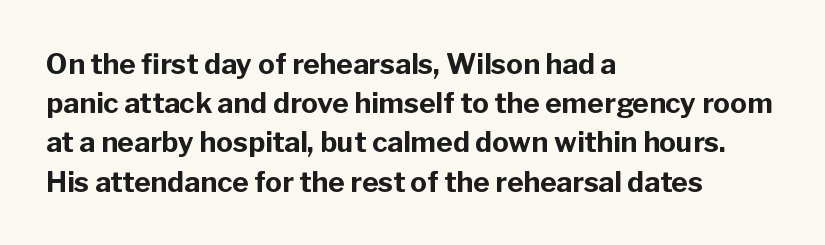
The image shows 28 px bold sans-serif type, upright; set left-aligned, normal line spacing (1.4x), normal letter spacing, not underlined; low stroke contrast and a medium x-height.
